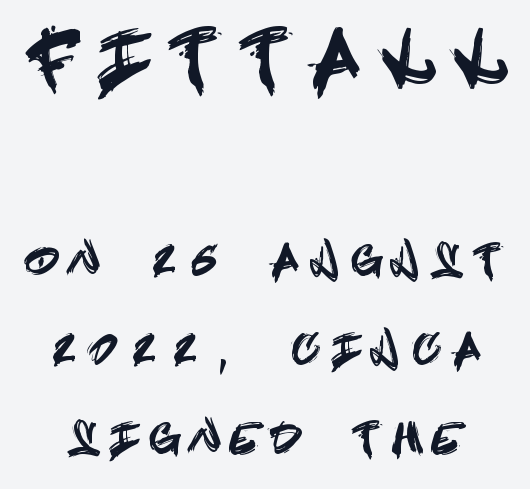
The leading is generous, giving the passage an open texture. A clean baseline with only descenders dipping below it. Tracking here is generous; glyphs stand well apart from one another. This is sans-serif lettering, the kind often seen on screens and signage. Two sizes are in play, and the larger belongs to the first block.
